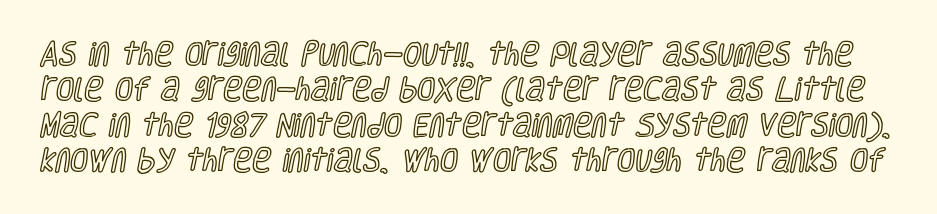
The image shows 26 px text type; set normal line spacing (1.36x), normal letter spacing, not underlined.
